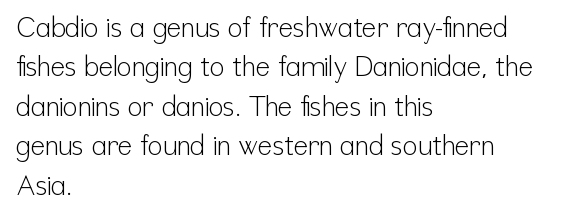
The image shows 27 px text type, upright; set left-aligned, normal line spacing (1.46x), normal letter spacing, not underlined.
